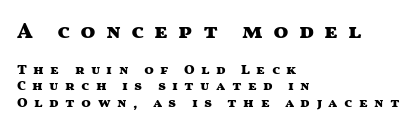
Descender tails drop into unmarked territory. Chunky letters — that's bold for sure. The letters in the upper block stand taller than those in the block below. The rendering anchors every line to the left-hand side. Each word looks stretched out because of the extra space between its letters. Ascenders rise straight up at ninety degrees.
